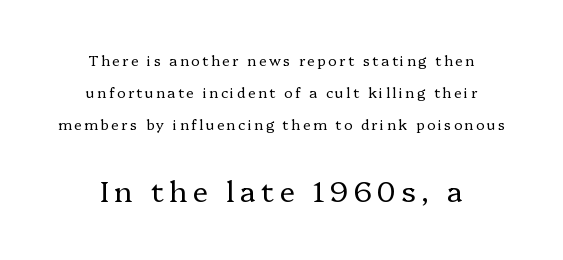
The image shows 29 px regular-weight serif type, upright; set centered, loose line spacing (2.27x), not underlined; the second (bottom) block is 2.07x larger; low stroke contrast and a medium x-height.
